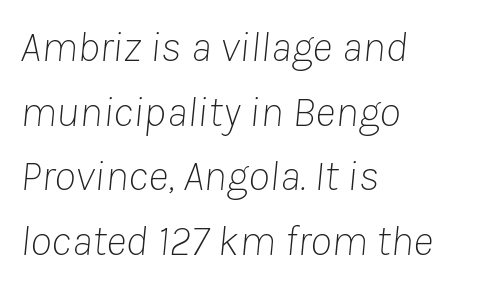
{"italic": "yes", "lean": "right", "slant_degrees": 8, "bold": "no", "weight": "thin", "width": "normal", "stroke_contrast": "low", "x_height": "medium", "monospaced": "no", "underline": "no", "align": "left", "line_spacing": "normal", "line_spacing_ratio": 1.47, "letter_spacing": "normal", "letter_spacing_em": 0.0, "glyph_px": 44}
